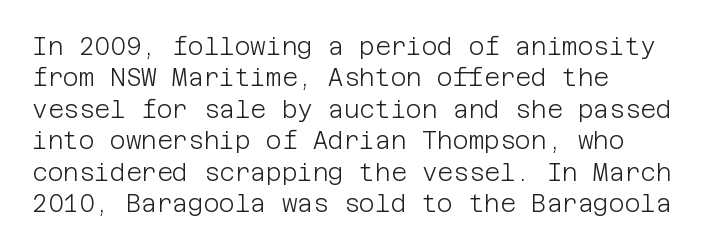
Q: Is the text bold? A: No.
Q: Is the text italic (slanted)? A: No, it is upright.
Q: Is the text underlined? A: No.
Q: How is the paragraph aligned? A: Left-aligned.
Q: Is the spacing between letters normal or unusually wide? A: Normal.
Q: Is the spacing between lines tight, normal or loose? A: Normal.
